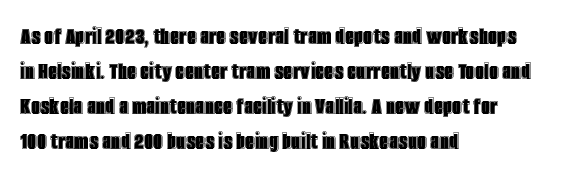
{"italic": "no", "underline": "no", "align": "left", "line_spacing": "normal", "line_spacing_ratio": 1.35, "letter_spacing": "normal", "letter_spacing_em": 0.0, "glyph_px": 26}
